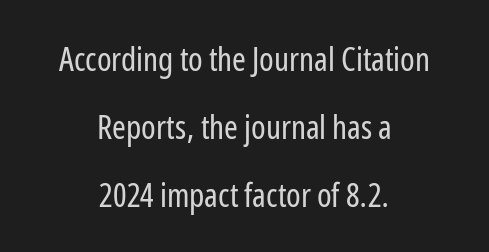
The image shows 33 px regular-weight, condensed sans-serif type, upright; set centered, loose line spacing (2.06x), normal letter spacing, not underlined; low stroke contrast and a medium x-height.
